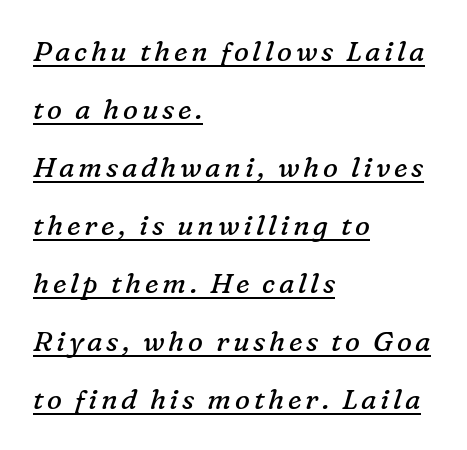
Q: Is the text bold? A: No.
Q: Is the text italic (slanted)? A: Yes, it leans right by about 16 degrees.
Q: Is the typeface a serif or a sans-serif typeface? A: Serif.
Q: Is the text underlined? A: Yes.
Q: How is the paragraph aligned? A: Left-aligned.
Q: Is the spacing between lines tight, normal or loose? A: Loose.
Q: Width (condensed, normal, or wide)? A: Normal.
Q: Stroke contrast? A: Low.
Q: x-height? A: Medium.
Q: Monospaced? A: No.
